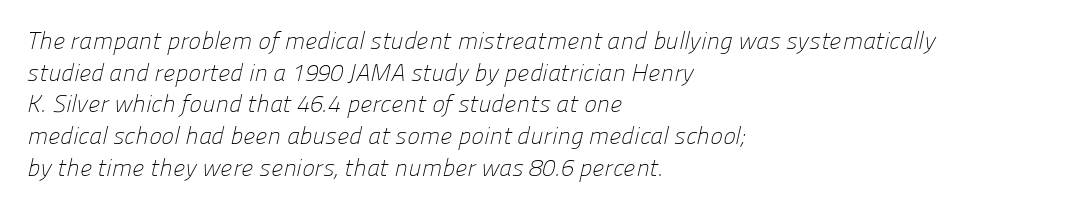
Q: Is the text bold? A: No.
Q: Is the text underlined? A: No.
Q: How is the paragraph aligned? A: Left-aligned.
Q: Is the spacing between letters normal or unusually wide? A: Normal.
Q: Is the spacing between lines tight, normal or loose? A: Normal.
